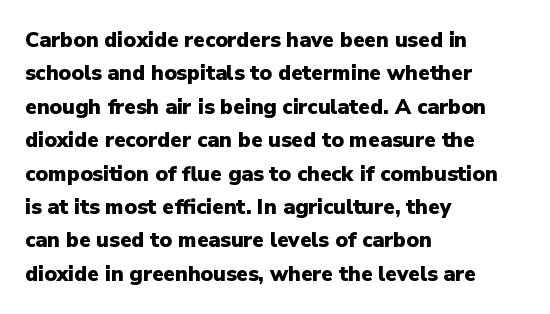
{"italic": "no", "bold": "yes", "underline": "no", "align": "left", "line_spacing": "normal", "line_spacing_ratio": 1.59, "letter_spacing": "normal", "letter_spacing_em": 0.0, "glyph_px": 21}
